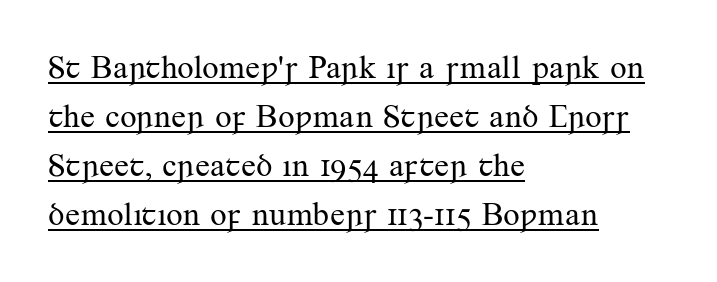
Summary of vertical rhythm: regular, with standard interline spacing. The text was rendered using a seriffed face with decorative stroke endings. A student would call this left alignment; a typographer would say flush left, rag right. Does extra space separate the letters? No, they use regular spacing. This is roman type, the default non-slanted kind.
